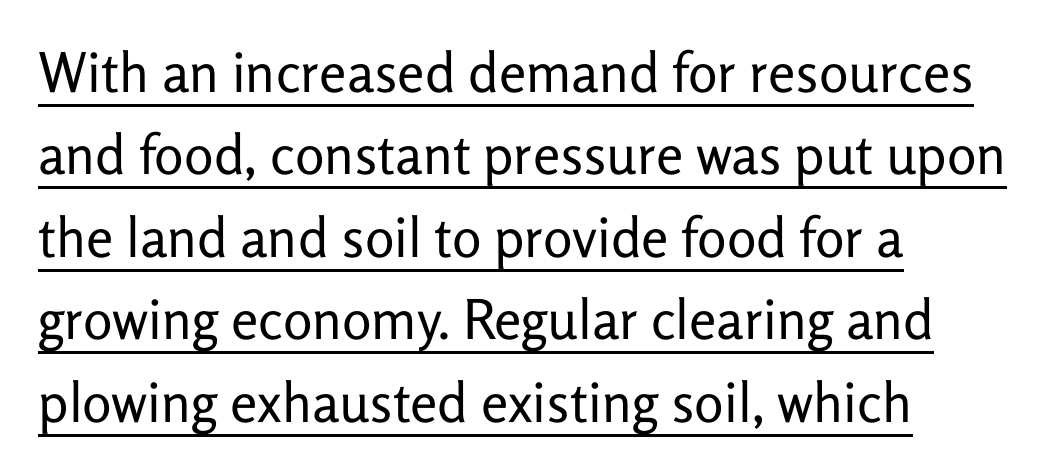
The image shows 55 px regular-weight sans-serif type, upright; set left-aligned, normal line spacing (1.5x), normal letter spacing, underlined; low stroke contrast and a medium x-height.
